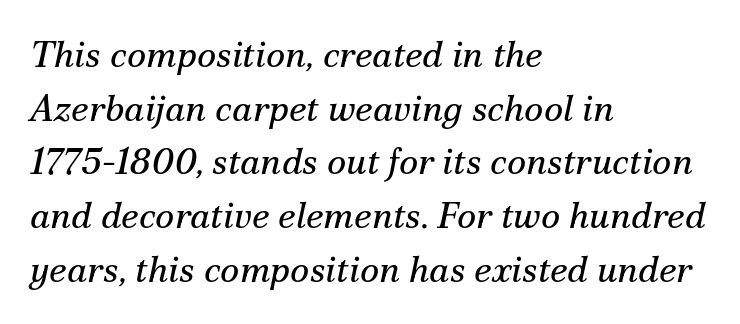
{"serif": "yes", "italic": "yes", "lean": "right", "slant_degrees": 12, "bold": "no", "weight": "regular", "width": "normal", "stroke_contrast": "medium", "x_height": "small", "monospaced": "no", "underline": "no", "align": "left", "line_spacing": "normal", "line_spacing_ratio": 1.45, "letter_spacing": "normal", "letter_spacing_em": 0.0, "glyph_px": 37}
